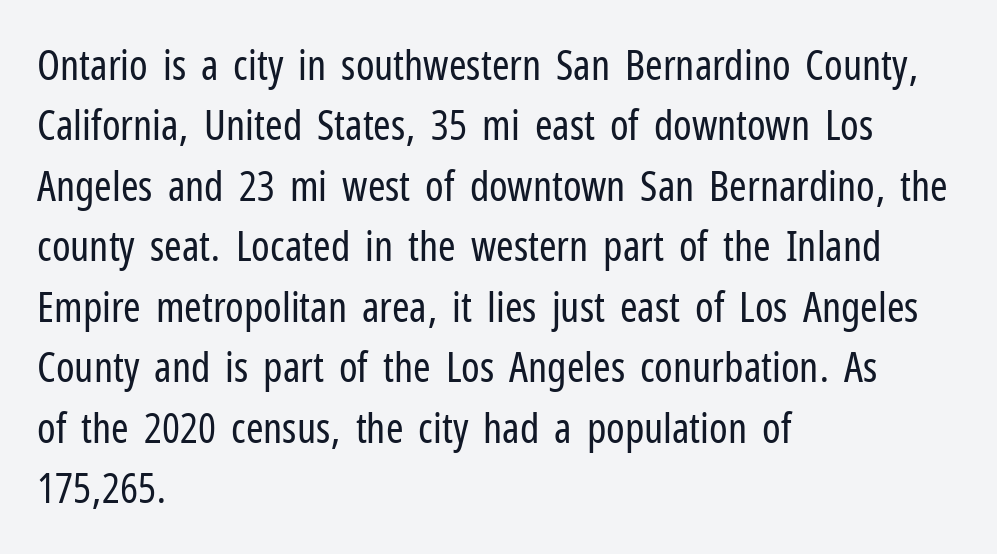
Q: Is the text bold? A: No.
Q: Is the text italic (slanted)? A: No, it is upright.
Q: Is the typeface a serif or a sans-serif typeface? A: Sans-serif.
Q: Is the text underlined? A: No.
Q: How is the paragraph aligned? A: Left-aligned.
Q: Is the spacing between letters normal or unusually wide? A: Normal.
Q: Is the spacing between lines tight, normal or loose? A: Normal.
Q: Width (condensed, normal, or wide)? A: Condensed.
Q: Stroke contrast? A: Low.
Q: x-height? A: Medium.
Q: Monospaced? A: No.
